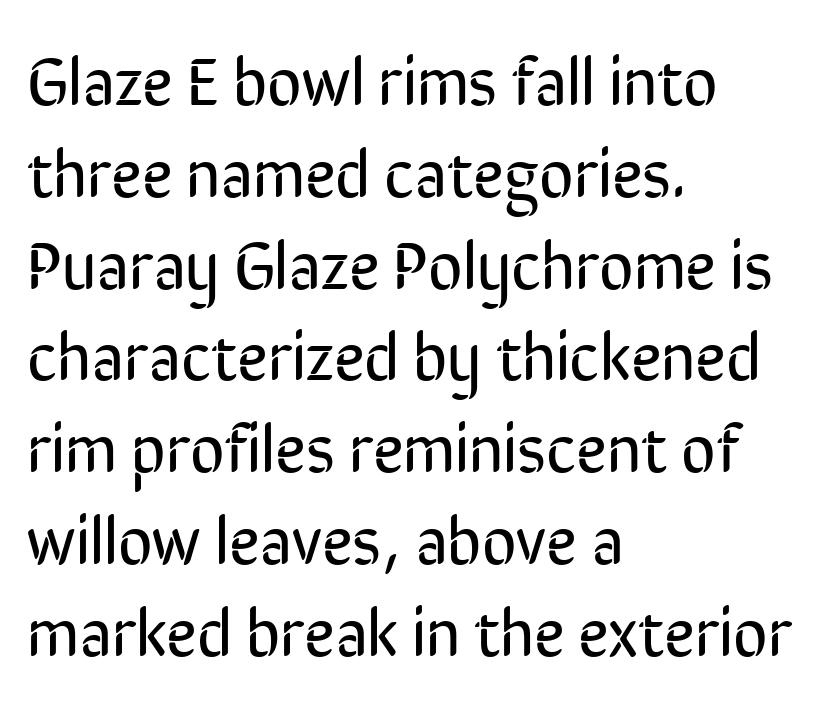
The image shows 67 px regular-weight, condensed sans-serif type, upright; set left-aligned, normal line spacing (1.37x), normal letter spacing, not underlined; low stroke contrast and a medium x-height.
